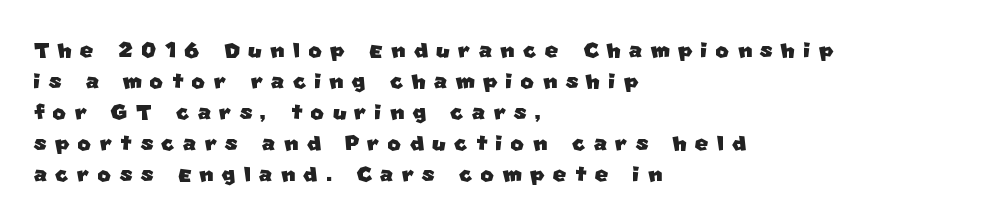
{"serif": "no", "width": "normal", "stroke_contrast": "low", "x_height": "large", "monospaced": "no", "underline": "no", "align": "left", "line_spacing": "tight", "line_spacing_ratio": 1.07, "letter_spacing": "wide", "letter_spacing_em": 0.28, "glyph_px": 29}
